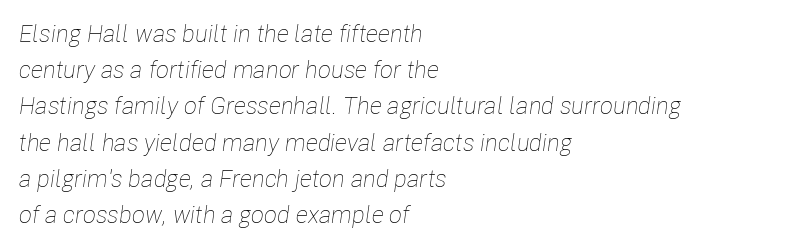
What's the leading like? Ordinary, nothing unusual. Emphasis-style slanted type is in use. The passage is arranged the way most books set body copy — flush left. No chunkiness to these letters — they're not bold. Standard letterfit; no display-style spreading of the glyphs. The zone under the glyphs is completely vacant.
